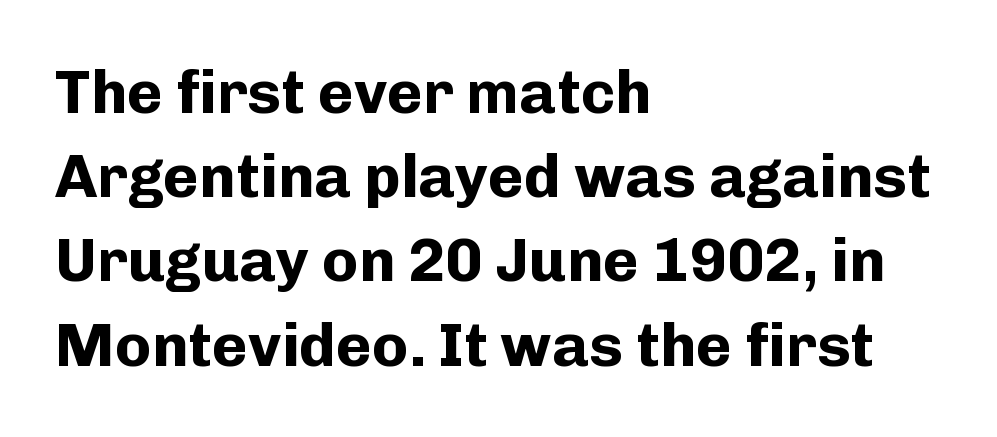
{"serif": "no", "italic": "no", "bold": "yes", "weight": "bold", "width": "normal", "stroke_contrast": "low", "x_height": "medium", "monospaced": "no", "underline": "no", "align": "left", "line_spacing": "normal", "line_spacing_ratio": 1.38, "letter_spacing": "normal", "letter_spacing_em": 0.0, "glyph_px": 61}
